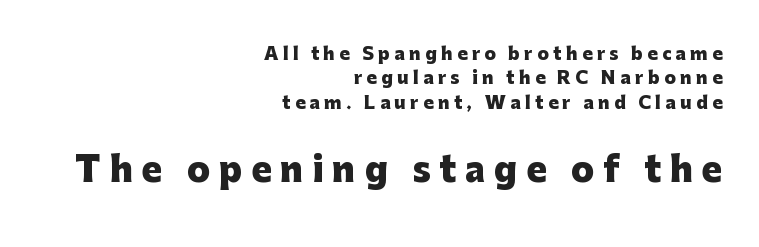
{"serif": "no", "italic": "no", "bold": "yes", "weight": "heavy", "width": "normal", "stroke_contrast": "low", "x_height": "medium", "monospaced": "no", "underline": "no", "align": "right", "line_spacing": "normal", "line_spacing_ratio": 1.43, "letter_spacing": "wide", "letter_spacing_em": 0.26, "larger_block": "second", "size_ratio": 2.0, "glyph_px": 34}
